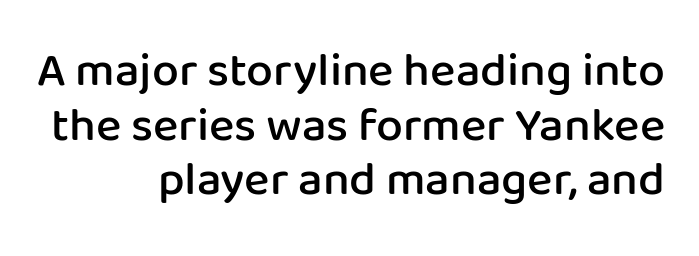
The image shows 48 px semibold sans-serif type, upright; set right-aligned, tight line spacing (1.14x), normal letter spacing, not underlined; low stroke contrast and a medium x-height.
